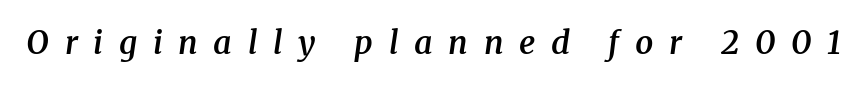
Q: Is the text bold? A: Semi-bold.
Q: Is the text italic (slanted)? A: Yes, it leans right by about 8 degrees.
Q: Is the typeface a serif or a sans-serif typeface? A: Serif.
Q: Is the text underlined? A: No.
Q: Is the spacing between letters normal or unusually wide? A: Unusually wide.
Q: Width (condensed, normal, or wide)? A: Normal.
Q: Stroke contrast? A: Medium.
Q: x-height? A: Medium.
Q: Monospaced? A: No.
